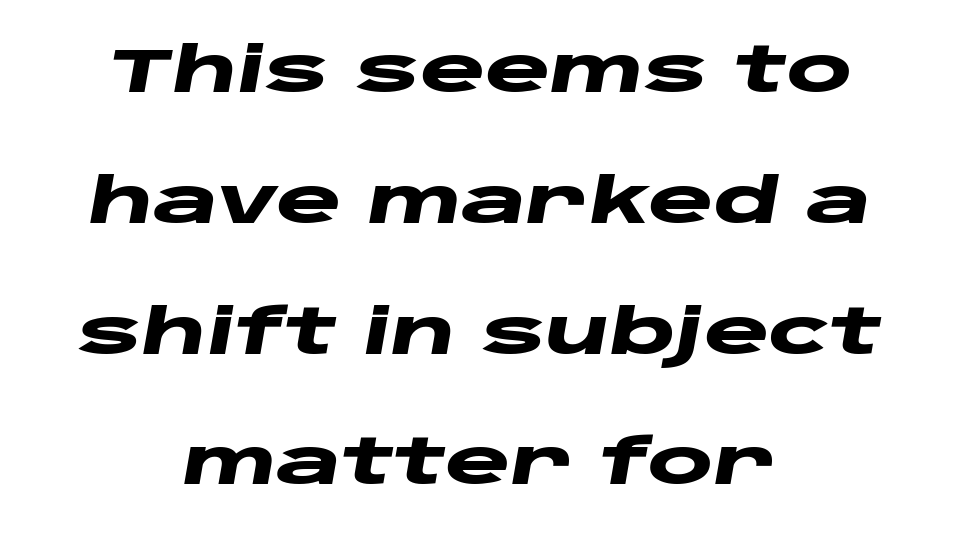
The image shows 62 px heavy, wide type, italic (leaning right); set centered, loose line spacing (2.11x), normal letter spacing, not underlined; low stroke contrast and a large x-height.
